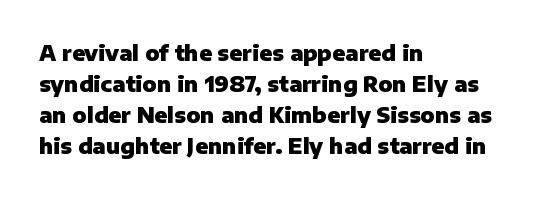
{"italic": "no", "bold": "yes", "underline": "no", "align": "left", "line_spacing": "normal", "line_spacing_ratio": 1.48, "letter_spacing": "normal", "letter_spacing_em": 0.0, "glyph_px": 21}
